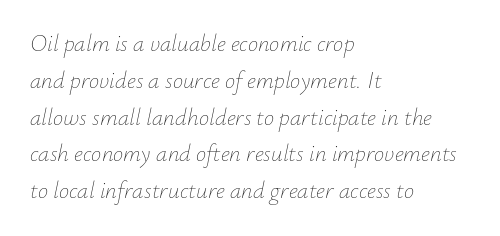
Is the type slanted? Yes — the strokes lean at a clear angle. The letters sit at their default tracking, neither squeezed nor spread. The area under the type is left untouched. The setting favours the left margin, as ordinary paragraphs usually do.
